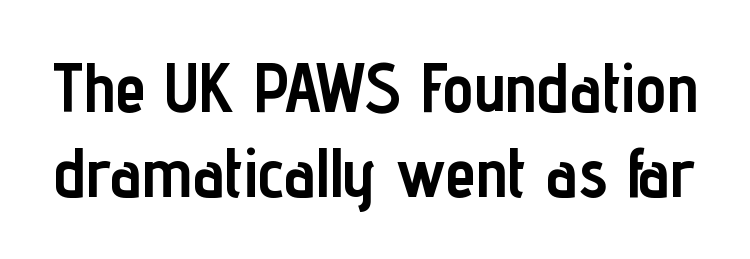
Stroke thickness is high; the sample reads as a true bold. Check under the words: just untouched page. Think of a printed novel: that variable character pitch is what you see here. Nope, no serifs anywhere on these letters.
